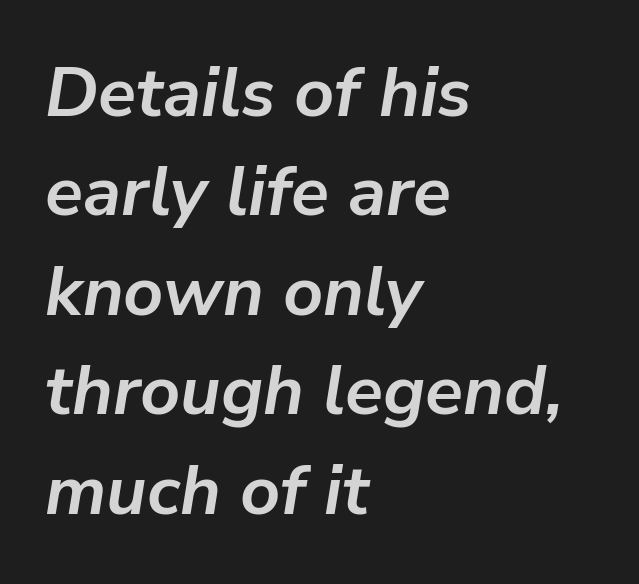
The image shows 70 px semibold type, italic (leaning right); set left-aligned, normal line spacing (1.42x), normal letter spacing, not underlined; low stroke contrast and a medium x-height.
